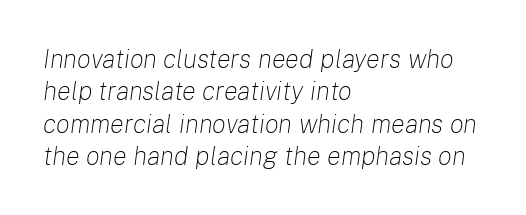
Q: Is the text bold? A: No.
Q: Is the text italic (slanted)? A: Yes, it leans right by about 8 degrees.
Q: Is the text underlined? A: No.
Q: How is the paragraph aligned? A: Left-aligned.
Q: Is the spacing between letters normal or unusually wide? A: Normal.
Q: Is the spacing between lines tight, normal or loose? A: Normal.
